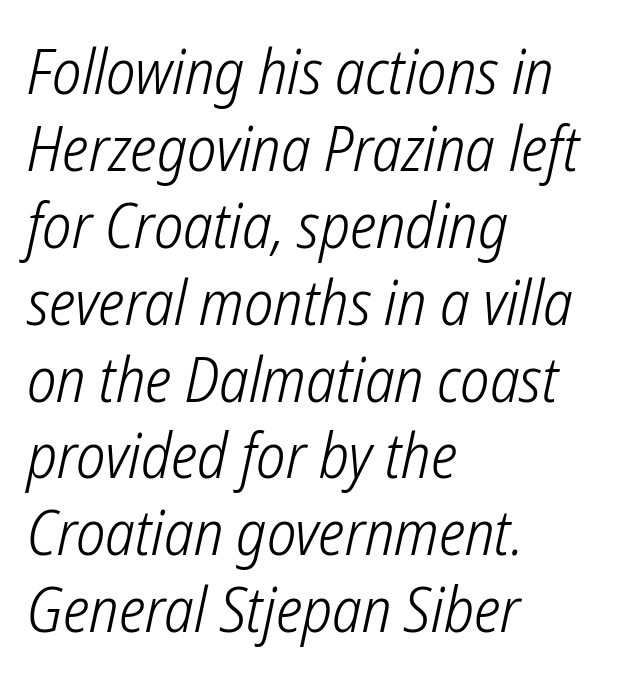
Q: Is the text bold? A: No.
Q: Is the typeface a serif or a sans-serif typeface? A: Sans-serif.
Q: Is the text underlined? A: No.
Q: How is the paragraph aligned? A: Left-aligned.
Q: Is the spacing between letters normal or unusually wide? A: Normal.
Q: Width (condensed, normal, or wide)? A: Condensed.
Q: Stroke contrast? A: Low.
Q: x-height? A: Medium.
Q: Monospaced? A: No.
